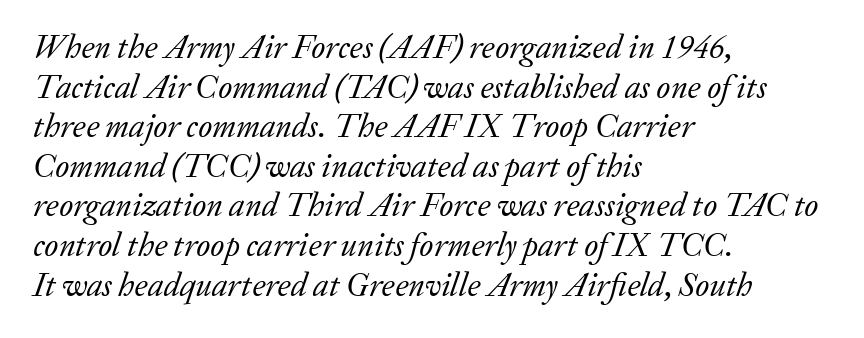
Is this a fixed-width face? No — the glyphs have proportional, varying widths. Serif or sans? Serif — the stroke terminals have little feet. Stroke mass is kept to a normal reading level or below. The letterforms sit shoulder to shoulder at normal distance. Is the type slanted? Yes — the strokes lean at a clear angle. The baseline area is clear.
